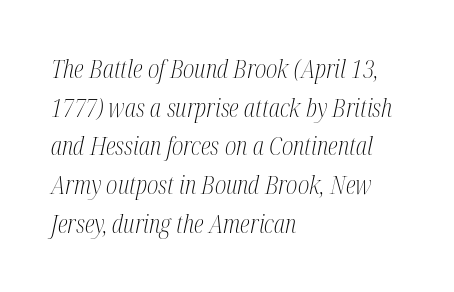
Look at the tracking — it's just the regular setting, nothing added. Yep, that's italic — everything's leaning. In CSS terms this would be text-align: left. The area under the type is left untouched. Is the type heavy? It reads as light-to-regular instead. Regular leading.
